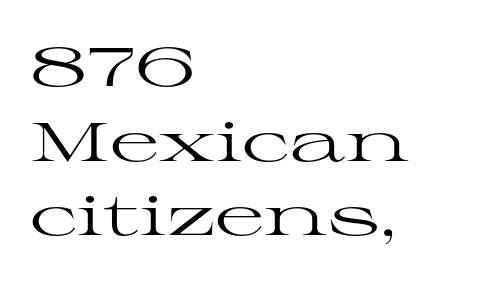
The image shows 54 px regular-weight, wide serif type, upright; set left-aligned, normal line spacing (1.38x), normal letter spacing, not underlined; high stroke contrast and a medium x-height.
